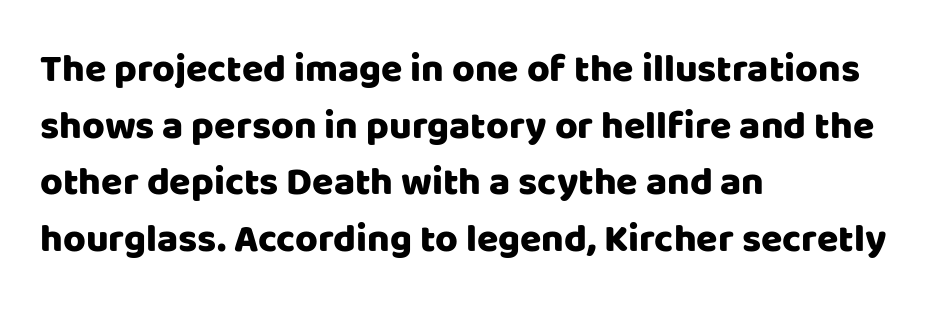
Q: Is the text italic (slanted)? A: No, it is upright.
Q: Is the typeface a serif or a sans-serif typeface? A: Sans-serif.
Q: Is the text underlined? A: No.
Q: How is the paragraph aligned? A: Left-aligned.
Q: Is the spacing between letters normal or unusually wide? A: Normal.
Q: Is the spacing between lines tight, normal or loose? A: Normal.
Q: Width (condensed, normal, or wide)? A: Normal.
Q: Stroke contrast? A: Low.
Q: x-height? A: Large.
Q: Monospaced? A: No.
